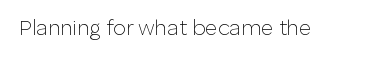
{"italic": "no", "bold": "no", "underline": "no", "letter_spacing": "normal", "letter_spacing_em": 0.0, "glyph_px": 21}
